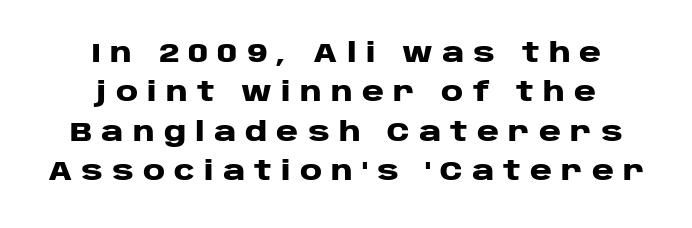
Q: Is the text bold? A: Yes.
Q: Is the text italic (slanted)? A: No, it is upright.
Q: Is the text underlined? A: No.
Q: How is the paragraph aligned? A: Centered.
Q: Is the spacing between letters normal or unusually wide? A: Unusually wide.
Q: Is the spacing between lines tight, normal or loose? A: Normal.
